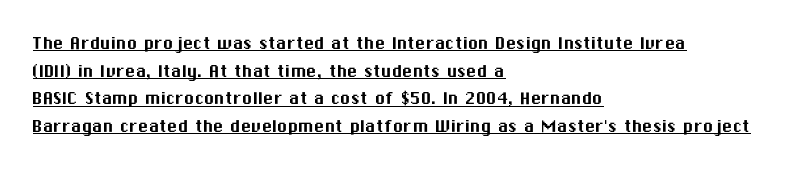
The image shows 21 px text type, upright; set left-aligned, normal line spacing (1.32x), normal letter spacing, underlined.
